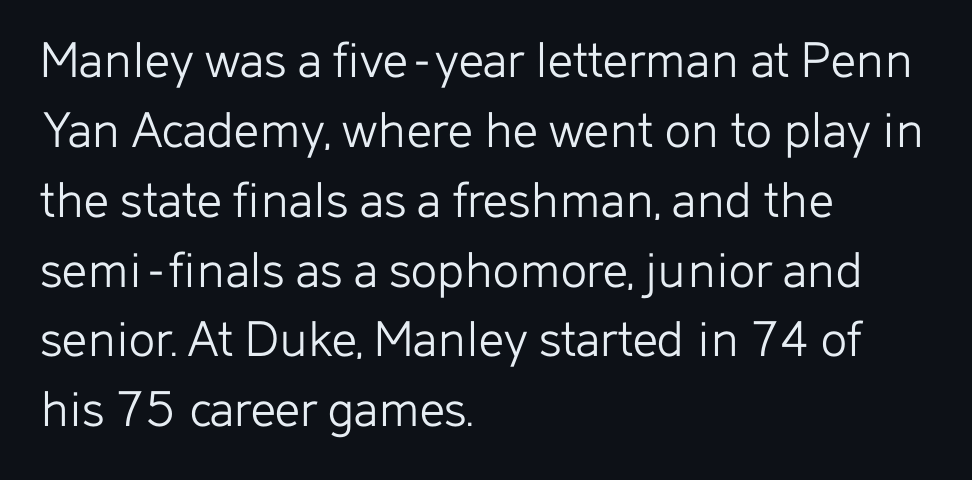
The image shows 55 px light sans-serif type, upright; set left-aligned, normal line spacing (1.27x), normal letter spacing, not underlined; low stroke contrast and a medium x-height.
